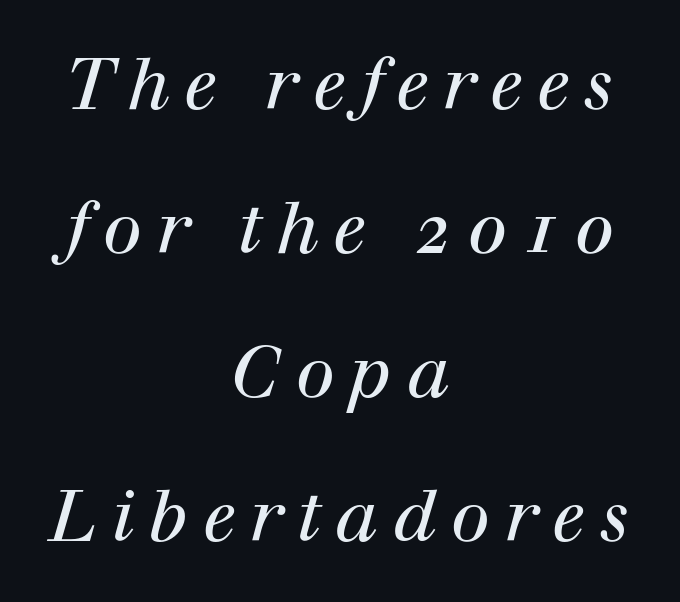
The image shows 71 px regular-weight serif type, italic (leaning right); set centered, loose line spacing (2.03x), unusually wide letter spacing (+0.2 em), not underlined; high stroke contrast and a medium x-height.
